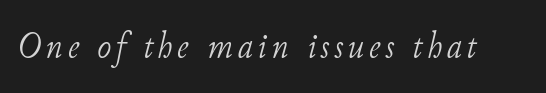
{"serif": "yes", "italic": "yes", "lean": "right", "slant_degrees": 11, "bold": "no", "weight": "light", "width": "normal", "stroke_contrast": "low", "x_height": "small", "monospaced": "no", "underline": "no", "glyph_px": 38}
